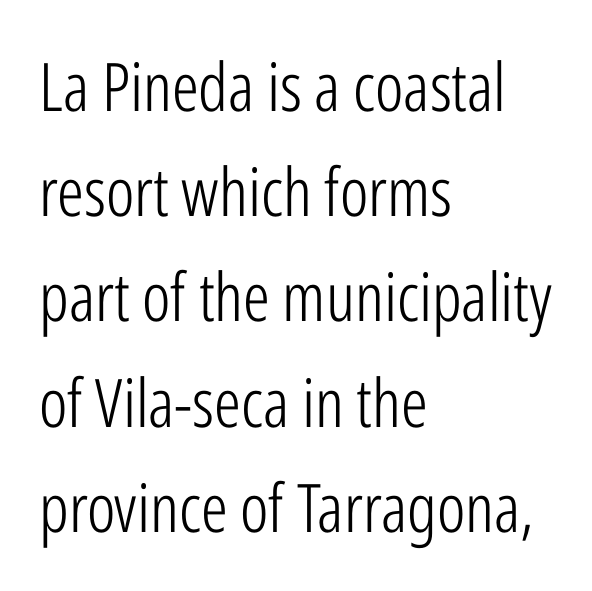
{"serif": "no", "italic": "no", "bold": "no", "weight": "light", "width": "condensed", "stroke_contrast": "low", "x_height": "medium", "monospaced": "no", "underline": "no", "align": "left", "line_spacing": "normal", "line_spacing_ratio": 1.57, "letter_spacing": "normal", "letter_spacing_em": 0.0, "glyph_px": 67}
